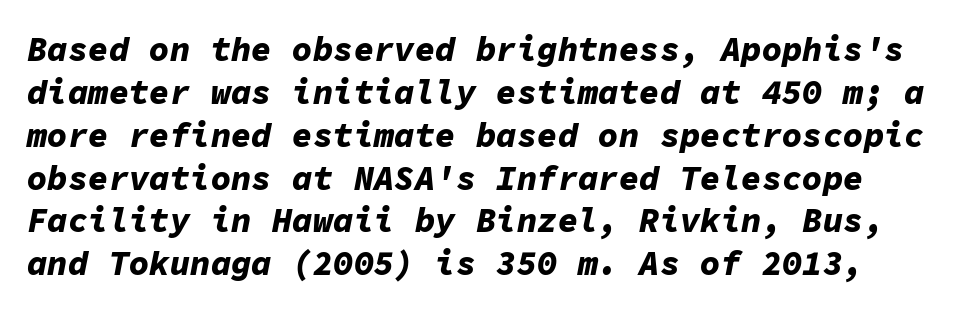
The image shows 34 px bold type, italic (leaning right), monospaced; set normal line spacing (1.26x), normal letter spacing, not underlined; low stroke contrast and a medium x-height.
